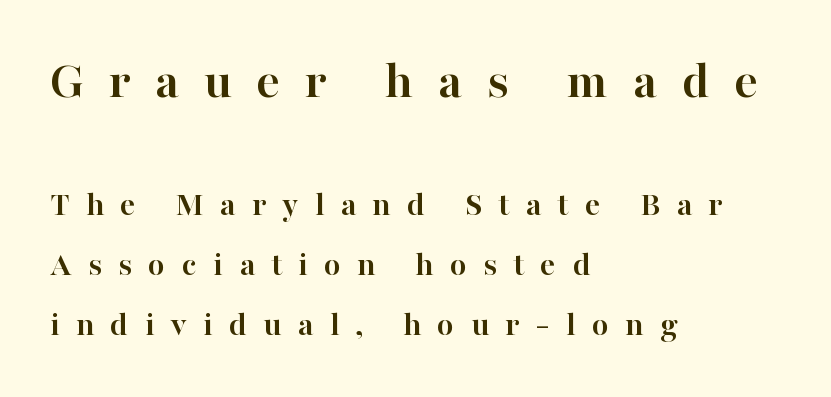
The image shows 53 px semibold serif type, upright; set left-aligned, line spacing 1.72x, unusually wide letter spacing (+0.46 em), not underlined; the first (top) block is 1.51x larger; high stroke contrast and a medium x-height.
